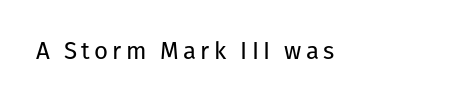
{"italic": "no", "bold": "no", "underline": "no", "glyph_px": 24}
